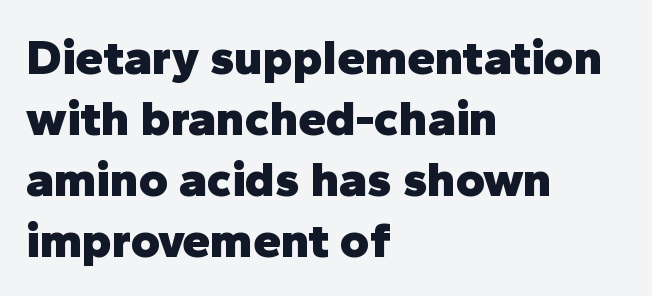
{"serif": "no", "italic": "no", "bold": "yes", "weight": "heavy", "width": "normal", "stroke_contrast": "low", "x_height": "medium", "monospaced": "no", "underline": "no", "align": "left", "line_spacing_ratio": 1.22, "letter_spacing": "normal", "letter_spacing_em": 0.0, "glyph_px": 50}
